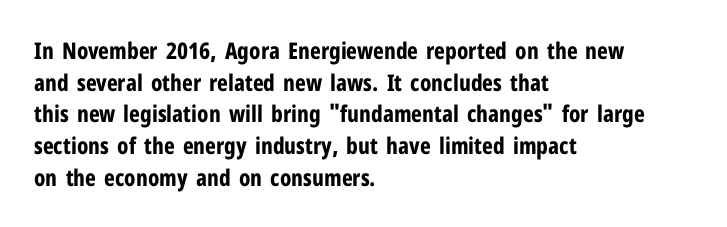
{"italic": "no", "bold": "yes", "underline": "no", "align": "left", "line_spacing": "normal", "line_spacing_ratio": 1.38, "letter_spacing": "normal", "letter_spacing_em": 0.0, "glyph_px": 23}
